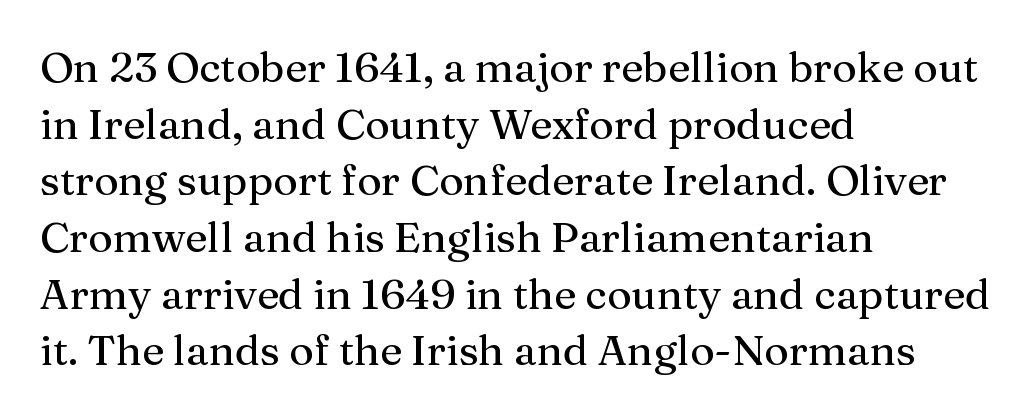
The image shows 42 px serif type, upright; set left-aligned, normal line spacing (1.35x), normal letter spacing, not underlined; medium stroke contrast and a medium x-height.
